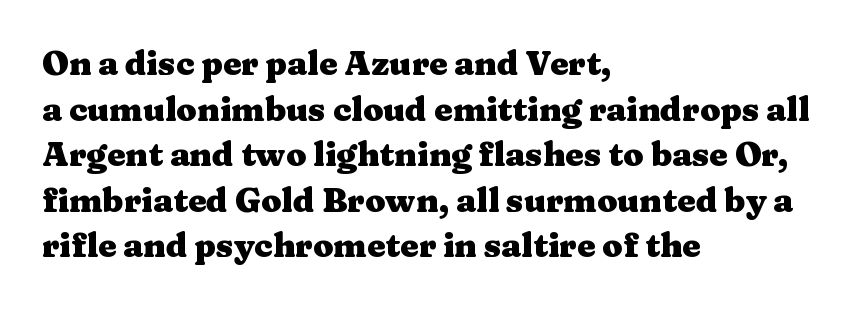
Q: Is the text bold? A: Yes.
Q: Is the text italic (slanted)? A: No, it is upright.
Q: Is the typeface a serif or a sans-serif typeface? A: Serif.
Q: Is the text underlined? A: No.
Q: How is the paragraph aligned? A: Left-aligned.
Q: Is the spacing between letters normal or unusually wide? A: Normal.
Q: Is the spacing between lines tight, normal or loose? A: Normal.
Q: Width (condensed, normal, or wide)? A: Wide.
Q: Stroke contrast? A: Medium.
Q: x-height? A: Medium.
Q: Monospaced? A: No.
